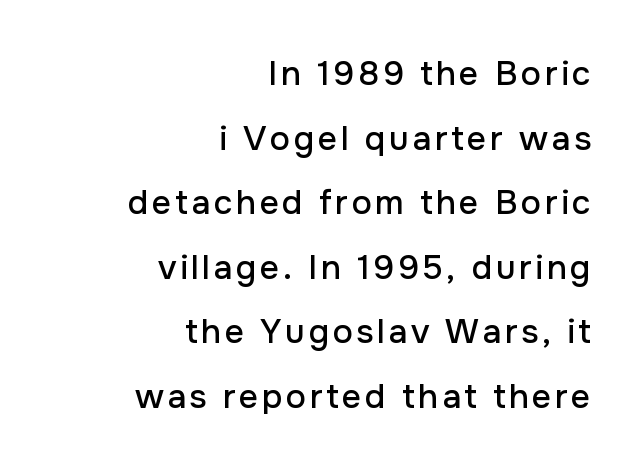
The image shows 34 px sans-serif type, upright; set right-aligned, loose line spacing (1.9x), not underlined; low stroke contrast and a medium x-height.
